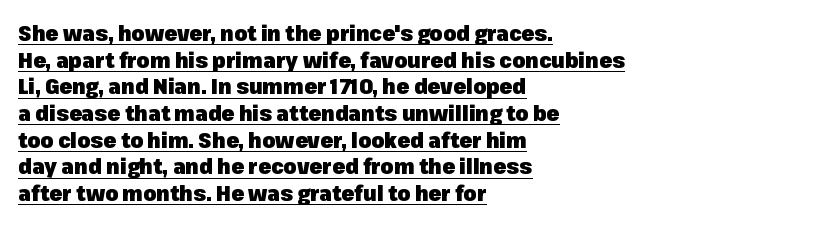
Q: Is the text bold? A: Yes.
Q: Is the text italic (slanted)? A: No, it is upright.
Q: Is the text underlined? A: Yes.
Q: How is the paragraph aligned? A: Left-aligned.
Q: Is the spacing between letters normal or unusually wide? A: Normal.
Q: Is the spacing between lines tight, normal or loose? A: Normal.
